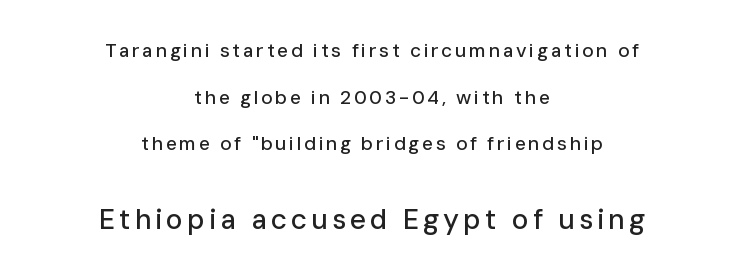
Q: Is the text italic (slanted)? A: No, it is upright.
Q: Is the typeface a serif or a sans-serif typeface? A: Sans-serif.
Q: Is the text underlined? A: No.
Q: How is the paragraph aligned? A: Centered.
Q: Is the spacing between lines tight, normal or loose? A: Loose.
Q: Which block of text is set in a larger size, the first (top) or the second (bottom)? A: The second (bottom) one.
Q: Width (condensed, normal, or wide)? A: Normal.
Q: Stroke contrast? A: Low.
Q: x-height? A: Medium.
Q: Monospaced? A: No.
